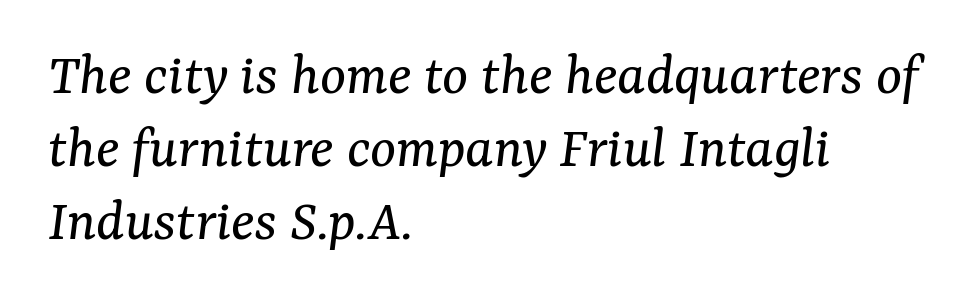
Check where the strokes stop: tiny serifs finish them off. Letters have the restrained weight of plain body copy at most. Spacing verdict: proportional, widths tailored to each character. The rendering anchors every line to the left-hand side.
